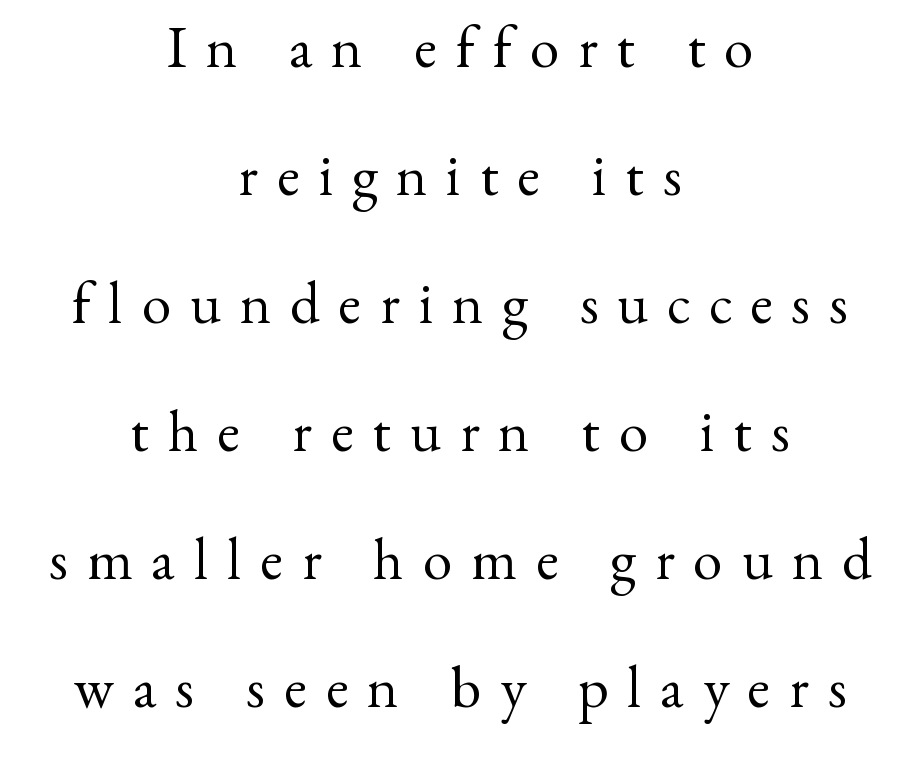
Horizontal alignment here is central, giving a formal, balanced look. This sample uses a serif face. Do the letters lean? They stand straight. Check under the words: just untouched page. Caption: expanded tracking, letters set apart.
